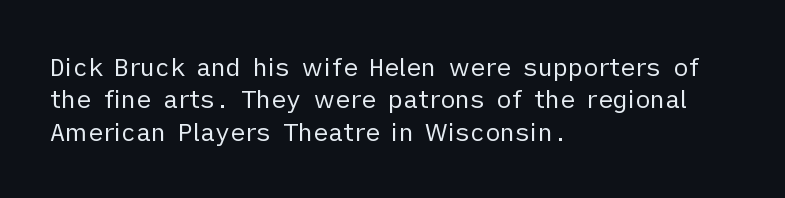
The image shows 25 px text type, upright; set left-aligned, normal line spacing (1.3x), normal letter spacing, not underlined.
